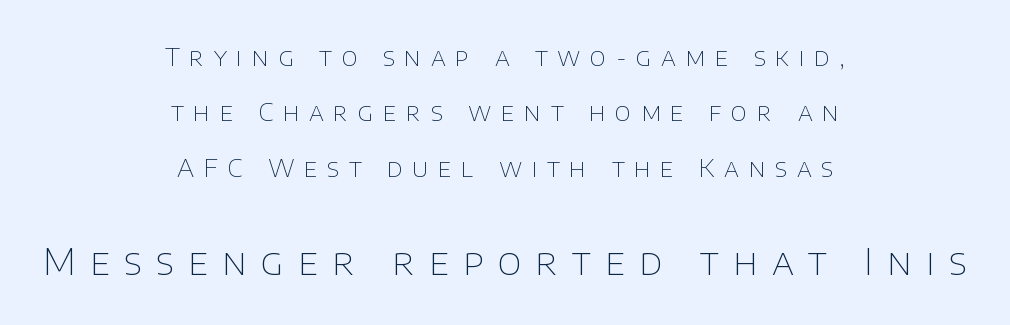
Centered paragraph, ragged on both sides. The text was rendered using a sans face with plain stroke endings. Tracking value appears strongly positive — letters spread wide. Descenders hang freely into open space. Think standard paragraph weight, or any step lighter than that. Character widths vary here, with narrow letters taking less room than wide ones.
